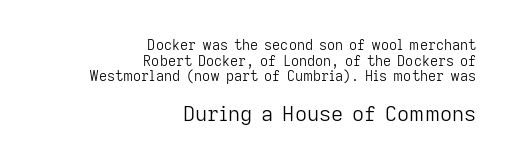
The image shows 21 px text type, upright; set right-aligned, tight line spacing (1.12x), normal letter spacing, not underlined; the second (bottom) block is 1.5x larger.
